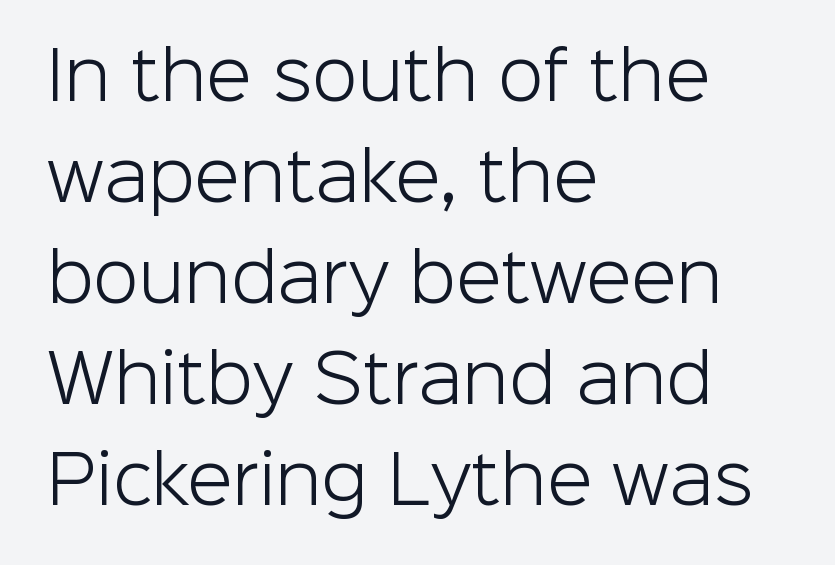
Each new line begins a customary step beneath the previous one. Type without underlining. Think of a printed novel: that variable character pitch is what you see here. Serif or sans? Sans — the stroke terminals are bare. The rendering keeps characters at their native spacing. Typeset ragged right — the left edge is the straight one.
